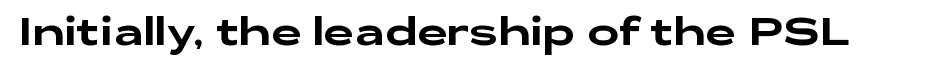
The passage shown is not underscored anywhere. Is the letter spacing exaggerated? No — it looks like the ordinary default. Unlike italic type, these characters show no tilt at all. Nope, no serifs anywhere on these letters. Spacing verdict: proportional, widths tailored to each character.
